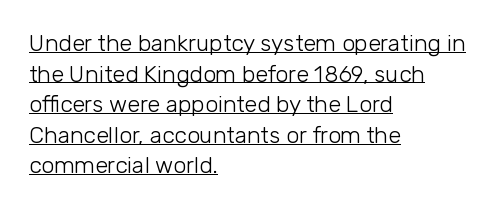
The image shows 23 px text type, upright; set left-aligned, normal line spacing (1.33x), normal letter spacing, underlined.
